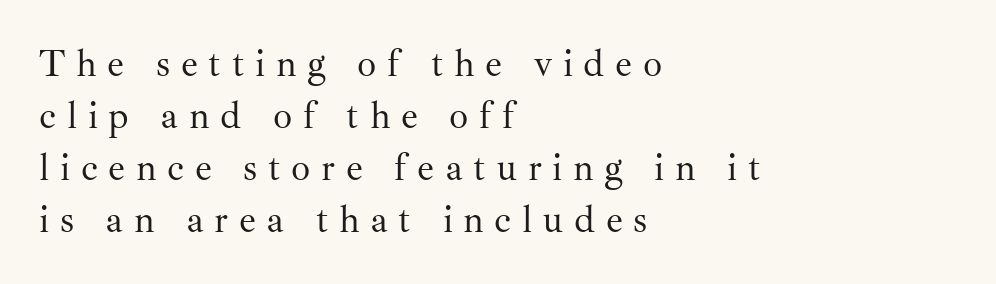
Anything drawn beneath the words? Only blank space. Little horizontal feet cap the strokes, marking this as serif type. Visually the block forms a straight wall on the left and a jagged coastline on the right. Designer's note — italics off, roman on. The strokes are not fattened; the text isn't bold.
